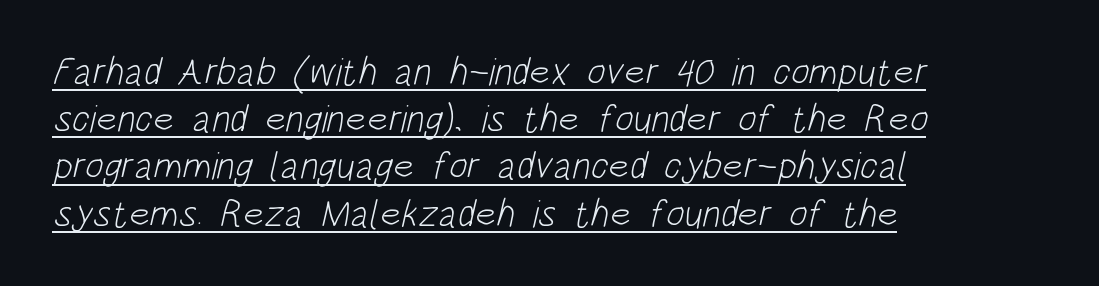
The image shows 39 px light, condensed sans-serif type; set left-aligned, line spacing 1.21x, normal letter spacing, underlined; low stroke contrast and a large x-height.
